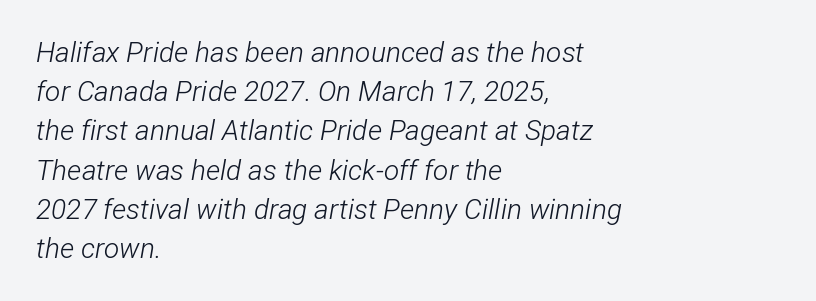
{"italic": "yes", "lean": "right", "slant_degrees": 12, "bold": "no", "weight": "light", "width": "condensed", "stroke_contrast": "low", "x_height": "medium", "monospaced": "no", "underline": "no", "align": "left", "line_spacing": "normal", "line_spacing_ratio": 1.4, "letter_spacing": "normal", "letter_spacing_em": 0.0, "glyph_px": 28}
